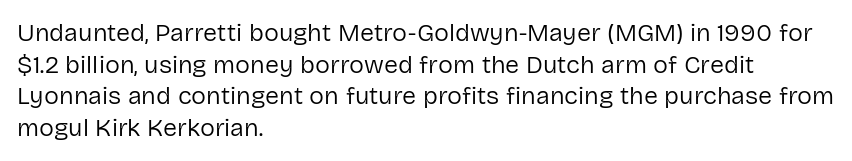
{"italic": "no", "bold": "no", "underline": "no", "align": "left", "line_spacing": "normal", "line_spacing_ratio": 1.27, "letter_spacing": "normal", "letter_spacing_em": 0.0, "glyph_px": 25}
